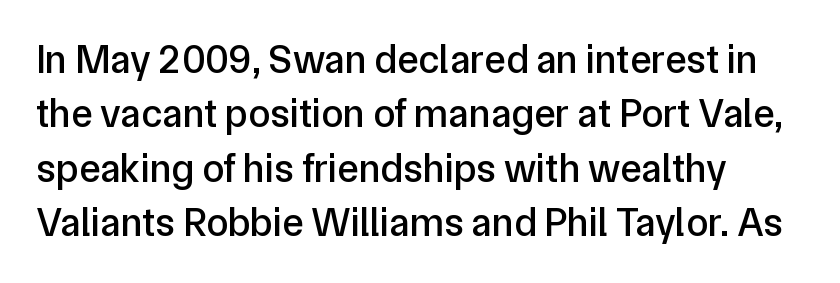
Q: Is the text italic (slanted)? A: No, it is upright.
Q: Is the typeface a serif or a sans-serif typeface? A: Sans-serif.
Q: Is the text underlined? A: No.
Q: How is the paragraph aligned? A: Left-aligned.
Q: Is the spacing between letters normal or unusually wide? A: Normal.
Q: Is the spacing between lines tight, normal or loose? A: Normal.
Q: Width (condensed, normal, or wide)? A: Normal.
Q: Stroke contrast? A: Low.
Q: x-height? A: Medium.
Q: Monospaced? A: No.
